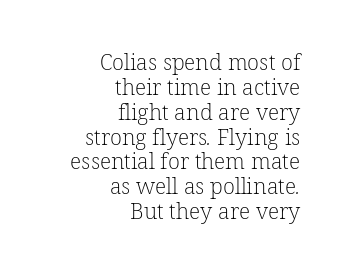
Quick note: interline space is minimal. All the whitespace from short lines collects on the left. Unbolded letterforms with no extra heft. Is the letter spacing exaggerated? No — it looks like the ordinary default. The string is rendered with underlining switched off.
